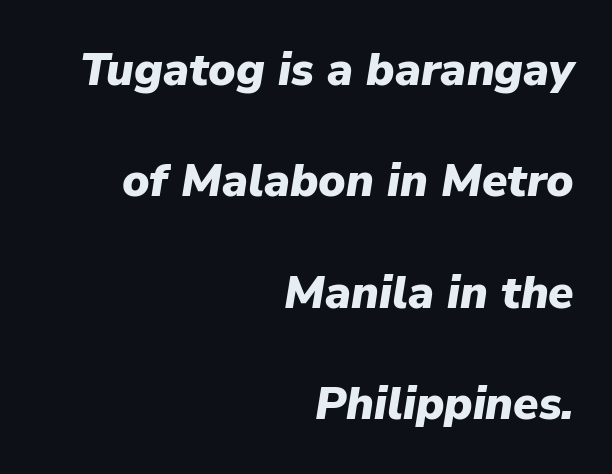
The image shows 46 px heavy type, italic (leaning right); set right-aligned, loose line spacing (2.42x), normal letter spacing, not underlined; low stroke contrast and a medium x-height.
